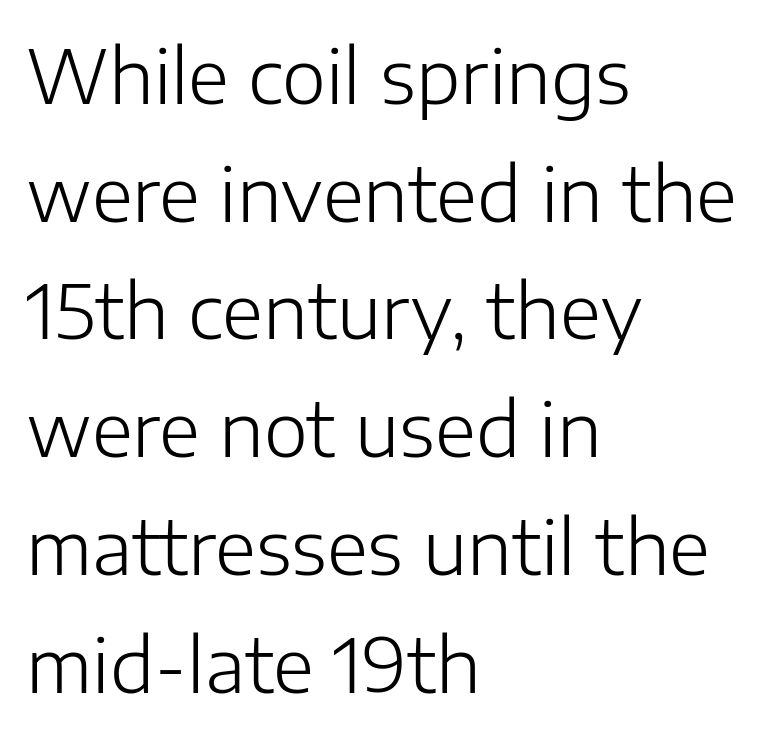
The image shows 75 px light sans-serif type, upright; set left-aligned, normal line spacing (1.57x), normal letter spacing, not underlined; low stroke contrast and a medium x-height.
